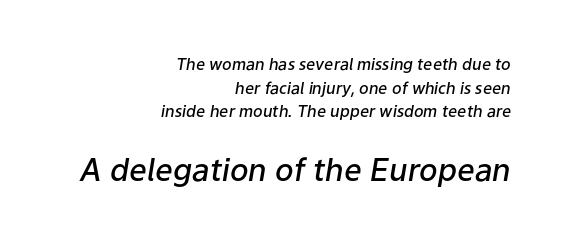
Q: Is the text bold? A: Semi-bold.
Q: Is the text italic (slanted)? A: Yes, it leans right by about 9 degrees.
Q: Is the text underlined? A: No.
Q: How is the paragraph aligned? A: Right-aligned.
Q: Is the spacing between letters normal or unusually wide? A: Normal.
Q: Is the spacing between lines tight, normal or loose? A: Normal.
Q: Which block of text is set in a larger size, the first (top) or the second (bottom)? A: The second (bottom) one.
Q: Width (condensed, normal, or wide)? A: Normal.
Q: Stroke contrast? A: Low.
Q: x-height? A: Medium.
Q: Monospaced? A: No.
